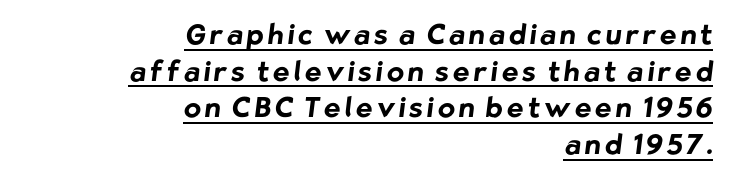
Compared with an ordinary text face, these strokes are far heavier — a full bold. This rendering employs a face without finishing strokes, i.e., a sans-serif. These lines are rendered in a variable-pitch font. One glance says typical: line gaps are just what's usual.
